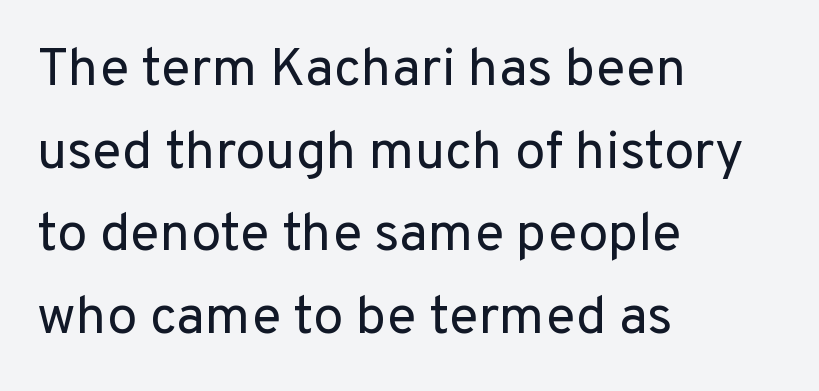
The image shows 54 px regular-weight sans-serif type, upright; set left-aligned, normal line spacing (1.53x), normal letter spacing, not underlined; low stroke contrast and a medium x-height.
